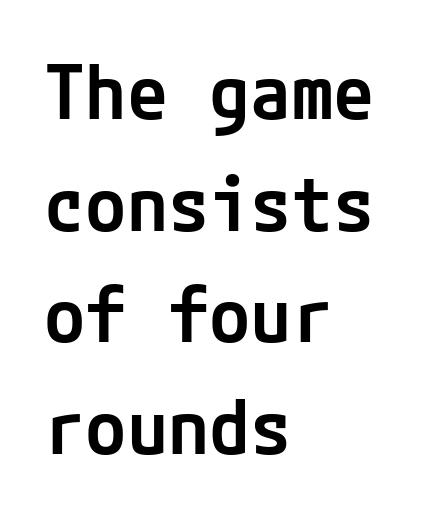
The image shows 75 px semibold sans-serif type, upright; set left-aligned, normal line spacing (1.49x), normal letter spacing, not underlined; low stroke contrast and a medium x-height.
